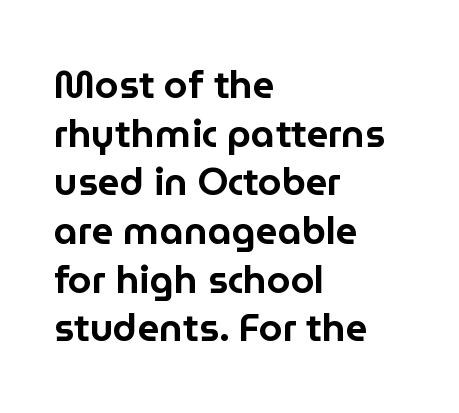
{"serif": "no", "italic": "no", "width": "normal", "stroke_contrast": "low", "x_height": "medium", "monospaced": "no", "underline": "no", "align": "left", "line_spacing": "normal", "line_spacing_ratio": 1.28, "letter_spacing": "normal", "letter_spacing_em": 0.0, "glyph_px": 38}
